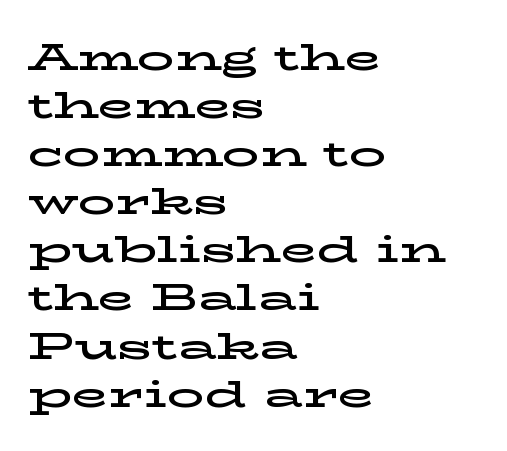
The leading is moderate, giving the passage an even texture. The typography opts for an upright posture over an oblique one. Note the varied advance widths — an 'i' is clearly narrower than an 'm'. The string is rendered with underlining switched off. Students, note that the glyphs here touch the page at normal intervals. The rag falls on the right side of this text block.
